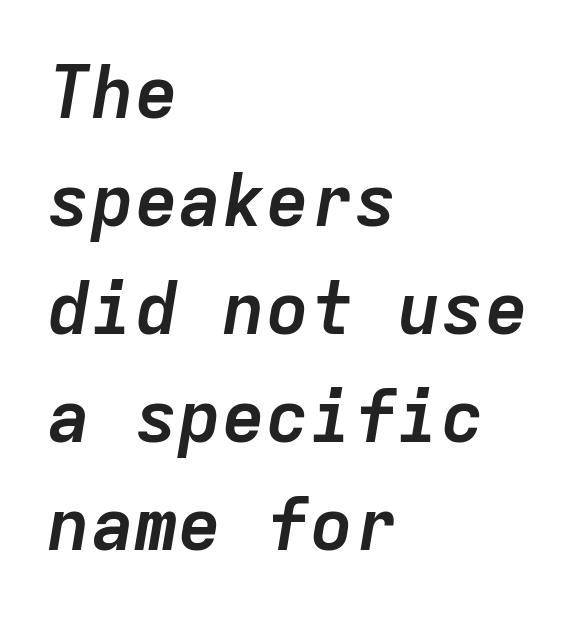
The image shows 73 px semibold type, italic (leaning right), monospaced; set left-aligned, normal line spacing (1.48x), normal letter spacing, not underlined; low stroke contrast and a medium x-height.
